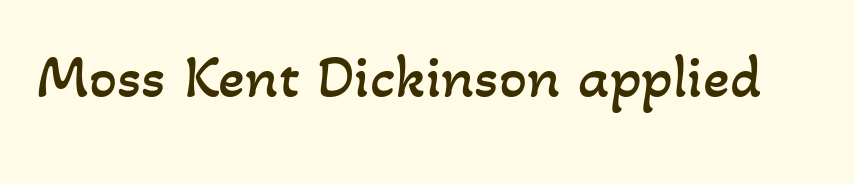
The tracking reads as untouched default to a designer's eye. Think of a printed novel: that variable character pitch is what you see here. Is the stroke heavy? The answer is a plain regular-or-lighter. Descenders hang freely into open space.
